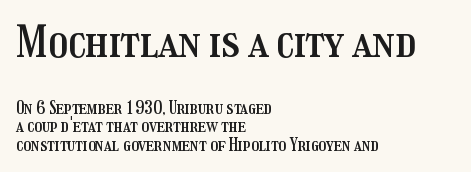
{"italic": "no", "width": "condensed", "stroke_contrast": "medium", "x_height": "medium", "monospaced": "no", "underline": "no", "align": "left", "line_spacing": "tight", "line_spacing_ratio": 1.08, "letter_spacing": "normal", "letter_spacing_em": 0.0, "larger_block": "first", "size_ratio": 2.53, "glyph_px": 43}
